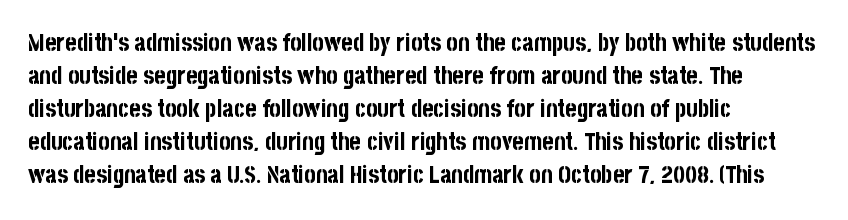
Q: Is the text bold? A: Yes.
Q: Is the text italic (slanted)? A: No, it is upright.
Q: Is the text underlined? A: No.
Q: How is the paragraph aligned? A: Left-aligned.
Q: Is the spacing between letters normal or unusually wide? A: Normal.
Q: Is the spacing between lines tight, normal or loose? A: Normal.
